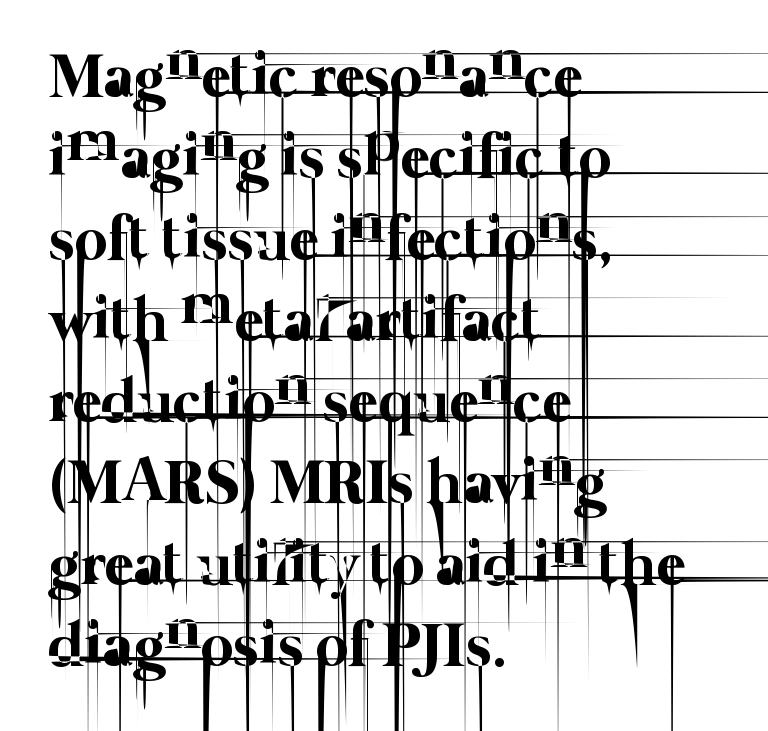
Line spacing here is normal. All the whitespace from short lines collects on the right. The zone under the glyphs is completely vacant. Compared with a typical body face, this is equally light or lighter still.
